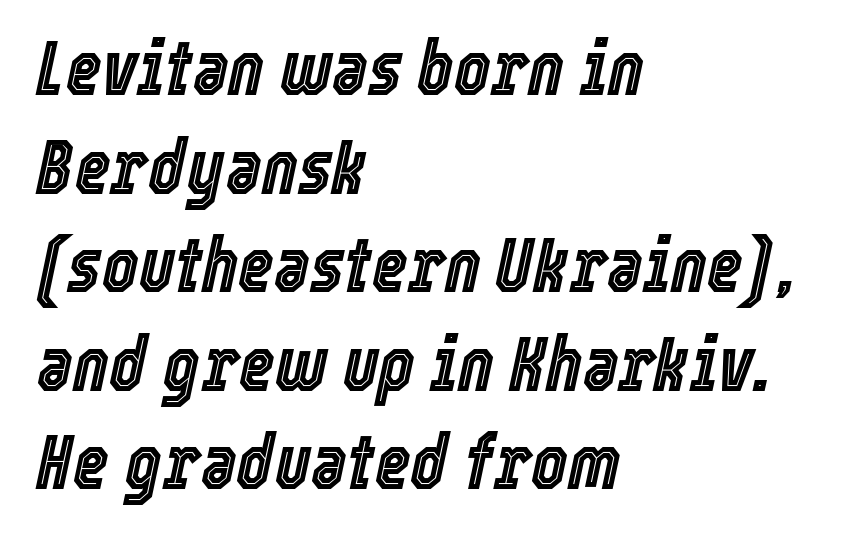
{"italic": "yes", "lean": "right", "slant_degrees": 12, "width": "condensed", "x_height": "medium", "monospaced": "no", "underline": "no", "align": "left", "line_spacing": "normal", "line_spacing_ratio": 1.28, "letter_spacing": "normal", "letter_spacing_em": 0.0, "glyph_px": 77}
